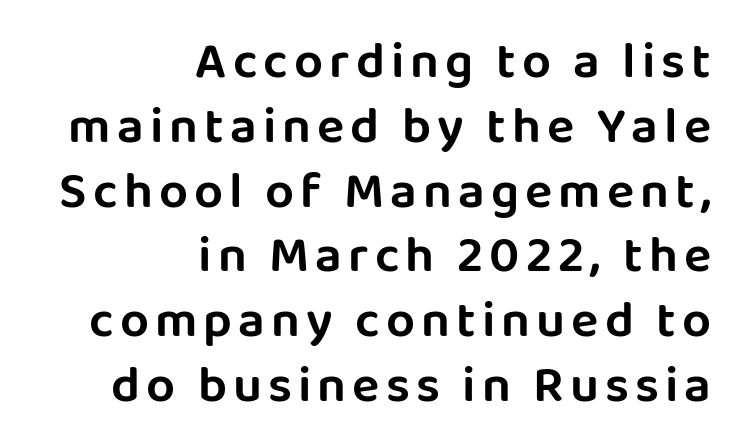
The image shows 51 px sans-serif type, upright; set right-aligned, normal line spacing (1.27x), not underlined; low stroke contrast and a large x-height.
